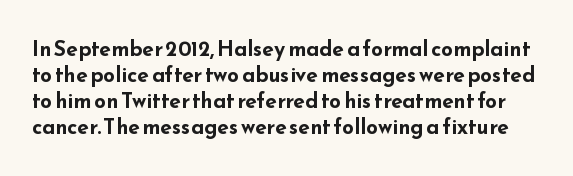
Q: Is the text bold? A: Yes.
Q: Is the text italic (slanted)? A: No, it is upright.
Q: Is the text underlined? A: No.
Q: Is the spacing between letters normal or unusually wide? A: Normal.
